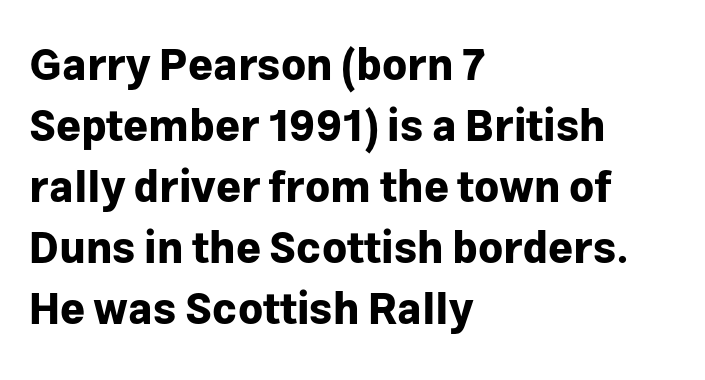
The image shows 43 px bold sans-serif type, upright; set left-aligned, normal line spacing (1.42x), normal letter spacing, not underlined; low stroke contrast and a medium x-height.
